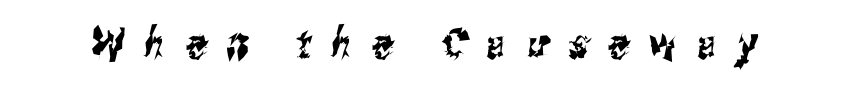
{"serif": "no", "width": "condensed", "stroke_contrast": "medium", "x_height": "medium", "monospaced": "no", "underline": "no", "letter_spacing": "wide", "letter_spacing_em": 0.47, "glyph_px": 42}
